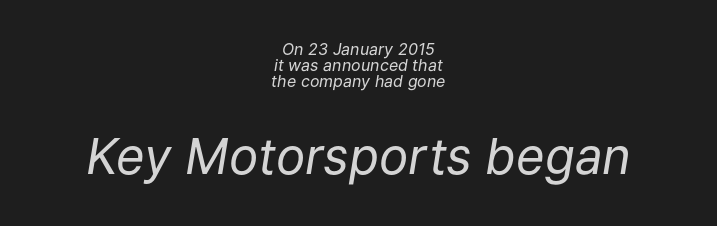
The image shows 49 px regular-weight type, italic (leaning right); set centered, tight line spacing (1.0x), normal letter spacing, not underlined; the second (bottom) block is 3.06x larger; low stroke contrast and a medium x-height.
